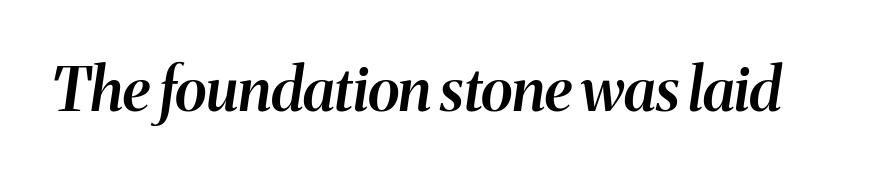
{"italic": "yes", "lean": "right", "slant_degrees": 8, "bold": "semi", "weight": "semibold", "width": "normal", "stroke_contrast": "medium", "x_height": "medium", "monospaced": "no", "underline": "no", "letter_spacing": "normal", "letter_spacing_em": 0.0, "glyph_px": 60}
